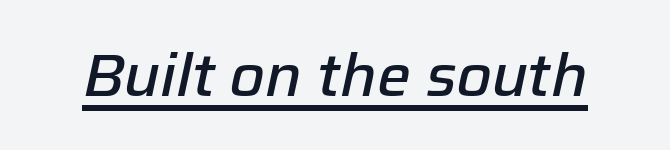
Q: Is the text bold? A: Semi-bold.
Q: Is the text italic (slanted)? A: Yes, it leans right by about 12 degrees.
Q: Is the text underlined? A: Yes.
Q: Is the spacing between letters normal or unusually wide? A: Normal.
Q: Width (condensed, normal, or wide)? A: Normal.
Q: Stroke contrast? A: Low.
Q: x-height? A: Medium.
Q: Monospaced? A: No.
